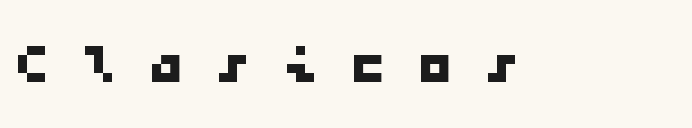
The image shows 73 px wide sans-serif type, monospaced; set unusually wide letter spacing (+0.42 em), not underlined; low stroke contrast and a medium x-height.
